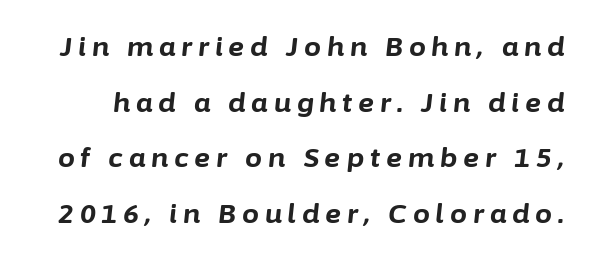
Check the space under the baseline: it is left empty. Quick note: italic. The passage shown has open, widely tracked lettering throughout. How would I describe the line gaps? Wide and relaxed. Each glyph is drawn with heavy, bold strokes.
